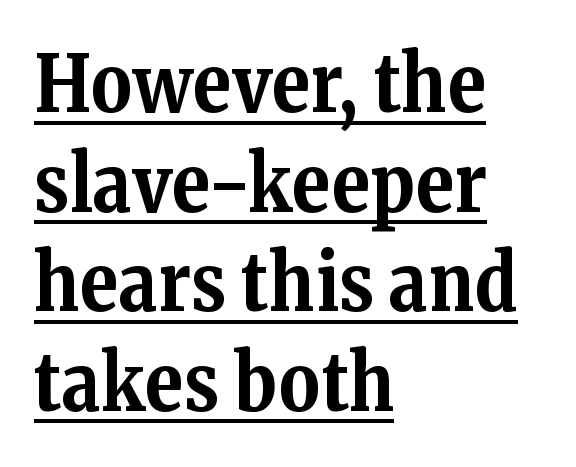
Q: Is the text bold? A: Yes.
Q: Is the text italic (slanted)? A: No, it is upright.
Q: Is the typeface a serif or a sans-serif typeface? A: Serif.
Q: Is the text underlined? A: Yes.
Q: How is the paragraph aligned? A: Left-aligned.
Q: Is the spacing between letters normal or unusually wide? A: Normal.
Q: Is the spacing between lines tight, normal or loose? A: Normal.
Q: Width (condensed, normal, or wide)? A: Normal.
Q: Stroke contrast? A: Medium.
Q: x-height? A: Medium.
Q: Monospaced? A: No.
